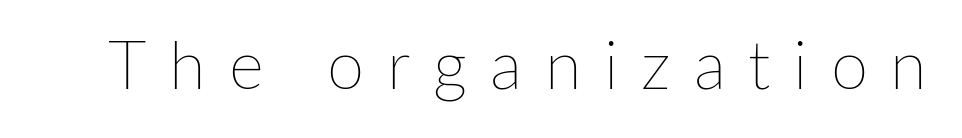
In terms of letterspacing, this is a distinctly airy, spread setting. The letters advance in unequal steps, a hallmark of proportional type. Letters have the restrained weight of plain body copy at most. The font's upright variant was chosen for this text.
